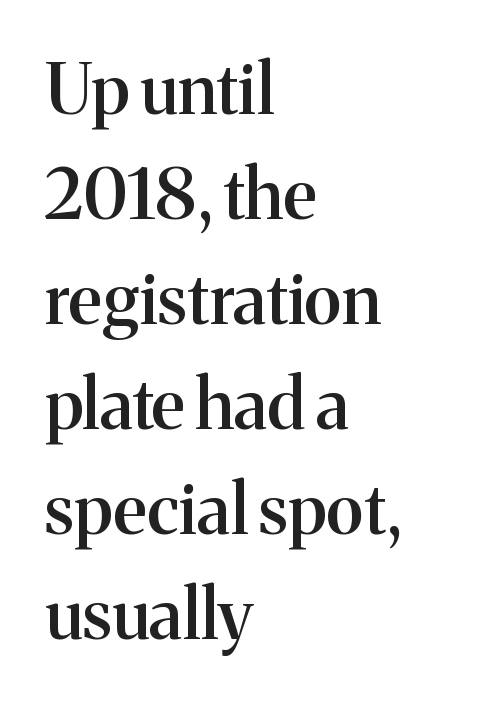
Visually the block forms a straight wall on the left and a jagged coastline on the right. Style check: upright. The face used here is rendered with its standard letterfit. Spacing verdict: proportional, widths tailored to each character.
